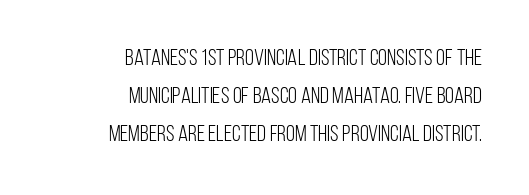
{"italic": "no", "bold": "no", "underline": "no", "align": "right", "line_spacing": "normal", "line_spacing_ratio": 1.66, "letter_spacing": "normal", "letter_spacing_em": 0.0, "glyph_px": 23}
